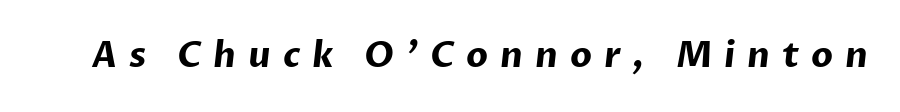
{"serif": "no", "bold": "yes", "weight": "bold", "width": "normal", "stroke_contrast": "low", "x_height": "medium", "monospaced": "no", "underline": "no", "letter_spacing": "wide", "letter_spacing_em": 0.34, "glyph_px": 35}
